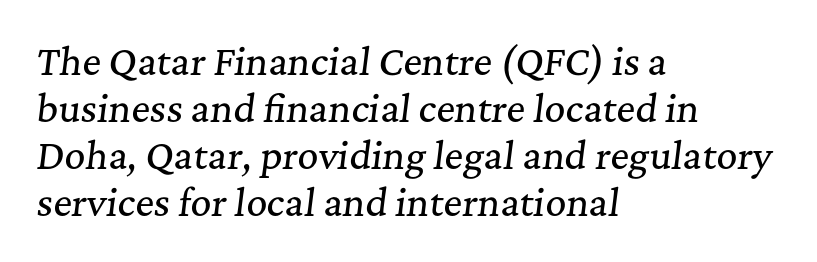
The text block is weighted toward the left margin, trailing off unevenly rightward. In terms of posture, this sample is oblique. Does the leading feel generous? No, just average. Is this a sans? No — the strokes have serifs.
